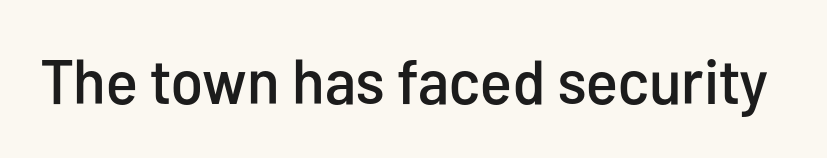
{"serif": "no", "italic": "no", "width": "condensed", "stroke_contrast": "low", "x_height": "medium", "monospaced": "no", "underline": "no", "letter_spacing": "normal", "letter_spacing_em": 0.0, "glyph_px": 63}
